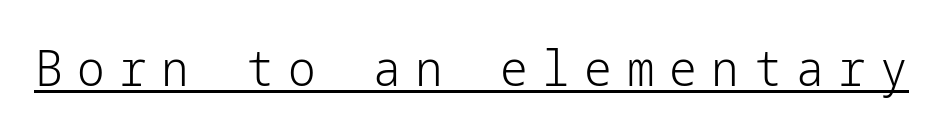
Short note: letters widely spaced. This is roman type, the default non-slanted kind. Stroke mass is kept to a normal reading level or below. Does a line run under the words? Yes, clearly. Regarding serifs, this sample does without them.
